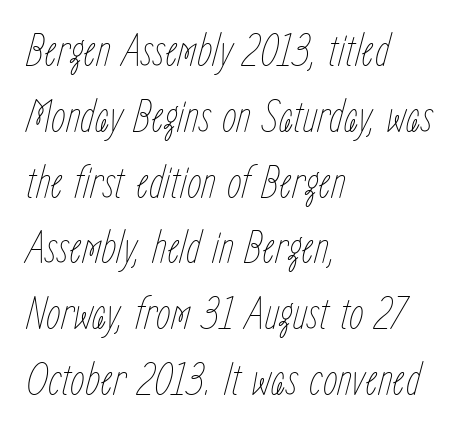
The specimen omits any rule beneath the text block's lines. The font sits on the lighter half of the weight spectrum, regular included. The letters advance in unequal steps, a hallmark of proportional type. This is oblique type, the kind used for emphasis or titles. Short note: letters normally spaced.
